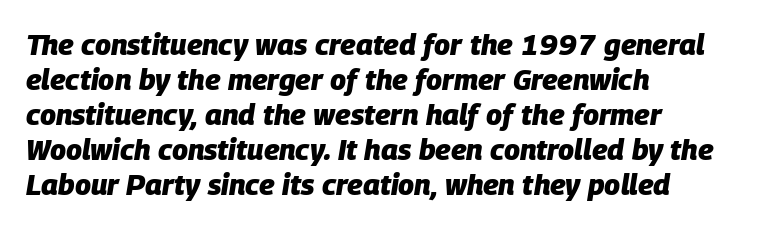
No word sits above an underline. This rendering leaves character spacing at its baseline value. Every letter is thick-stroked: bold, no question. These lines stack with their left ends in a neat column. Looking at the ascenders, they clearly lean. Each letter keeps its own natural width here, so spacing adapts to shape.
